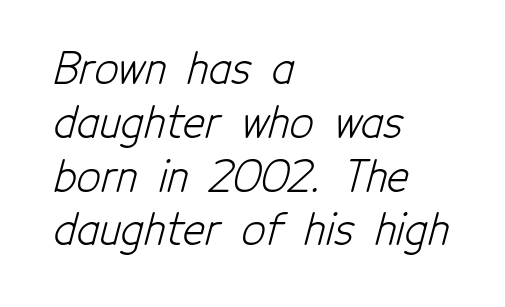
The image shows 42 px light, condensed sans-serif type; set left-aligned, normal line spacing (1.28x), normal letter spacing, not underlined; low stroke contrast and a medium x-height.
